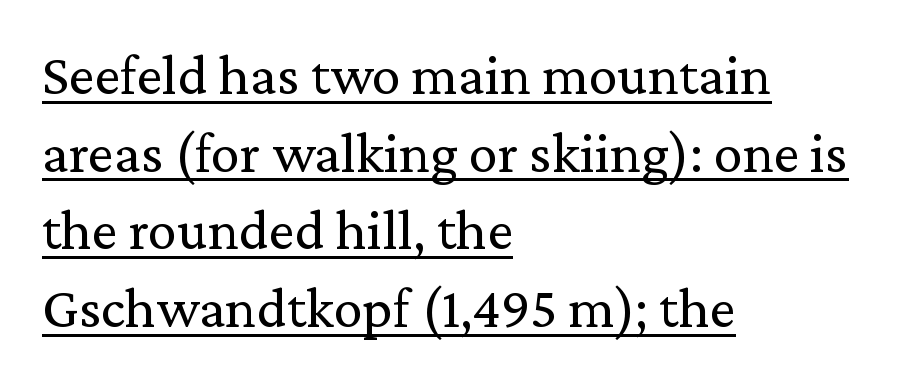
{"serif": "yes", "italic": "no", "bold": "no", "weight": "regular", "width": "normal", "stroke_contrast": "medium", "x_height": "medium", "monospaced": "no", "underline": "yes", "align": "left", "line_spacing": "normal", "line_spacing_ratio": 1.34, "letter_spacing": "normal", "letter_spacing_em": 0.0, "glyph_px": 58}
